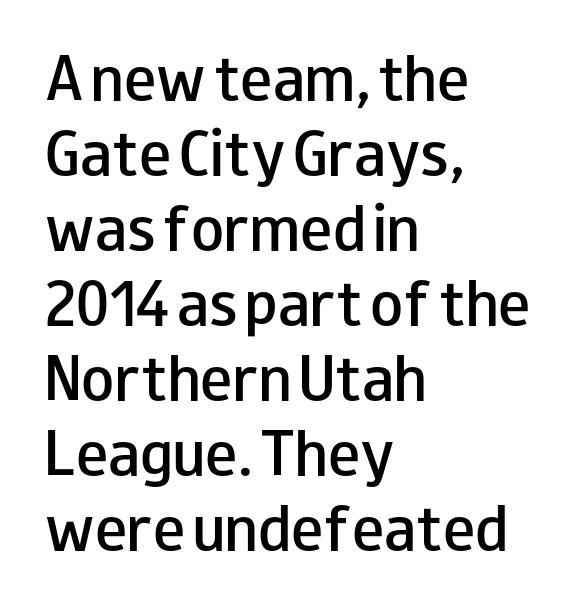
{"serif": "no", "italic": "no", "bold": "semi", "weight": "semibold", "width": "wide", "stroke_contrast": "low", "x_height": "small", "monospaced": "no", "underline": "no", "align": "left", "line_spacing": "normal", "line_spacing_ratio": 1.39, "letter_spacing": "normal", "letter_spacing_em": 0.0, "glyph_px": 54}
